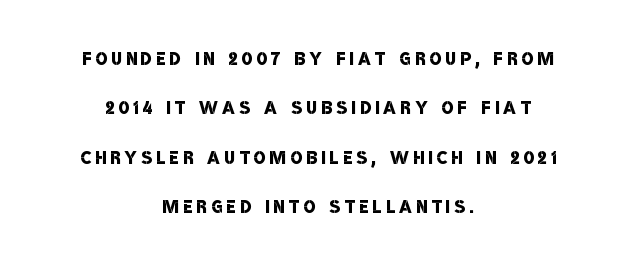
Quick note: interline space is abundant. The foot of each line stays bare and open. If you folded the block vertically in half, each line would mirror itself in length. Notice the strokes are somewhat thickened but not fully heavy: this is a semibold.
